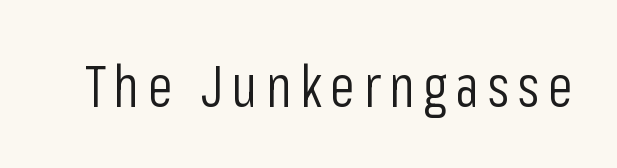
{"serif": "no", "italic": "no", "bold": "no", "weight": "light", "width": "condensed", "stroke_contrast": "low", "x_height": "medium", "monospaced": "no", "underline": "no", "glyph_px": 58}
